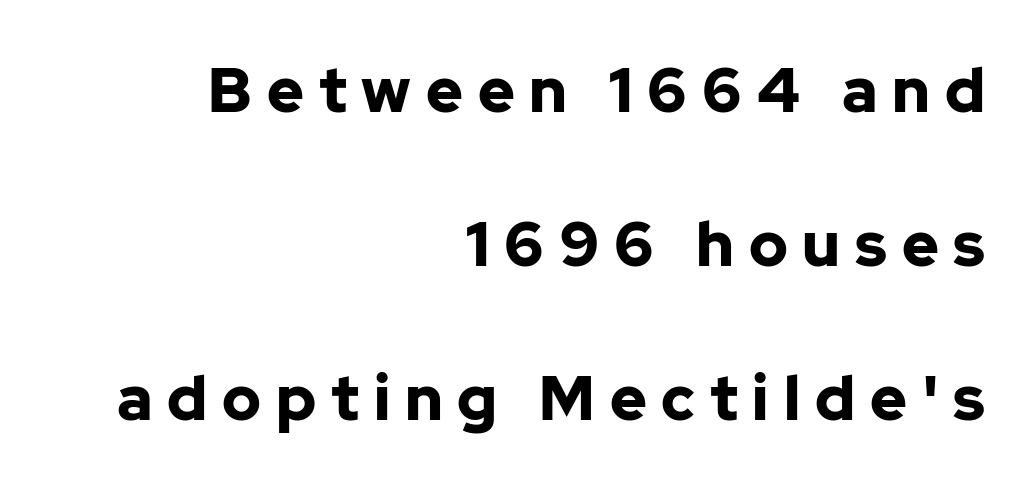
The image shows 62 px bold sans-serif type, upright; set right-aligned, loose line spacing (2.48x), unusually wide letter spacing (+0.24 em), not underlined; low stroke contrast and a medium x-height.
